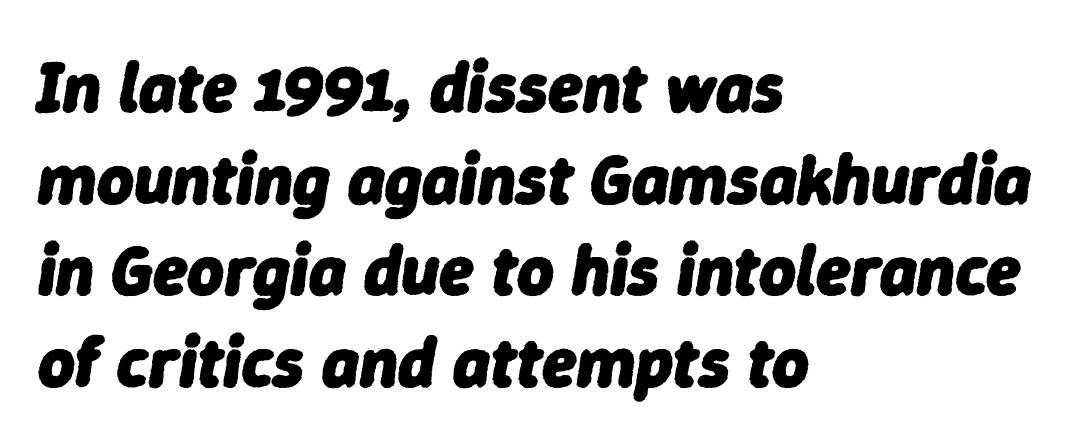
Q: Is the text bold? A: Yes.
Q: Is the text italic (slanted)? A: Yes, it leans right by about 9 degrees.
Q: Is the text underlined? A: No.
Q: How is the paragraph aligned? A: Left-aligned.
Q: Is the spacing between letters normal or unusually wide? A: Normal.
Q: Is the spacing between lines tight, normal or loose? A: Normal.
Q: Width (condensed, normal, or wide)? A: Normal.
Q: Stroke contrast? A: Low.
Q: x-height? A: Medium.
Q: Monospaced? A: No.
